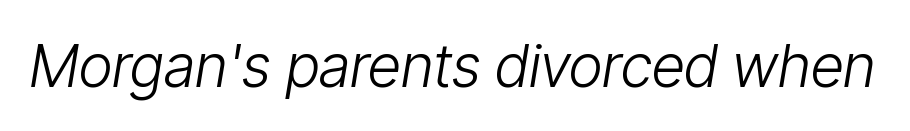
The image shows 59 px light, condensed type, italic (leaning right); set normal letter spacing, not underlined; low stroke contrast and a medium x-height.
